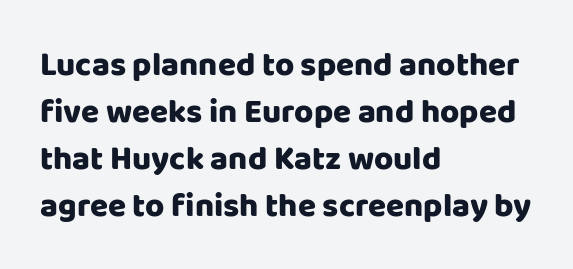
Spacing verdict: proportional, widths tailored to each character. Reading down the column, the eye jumps a familiar distance to each next line. Glyph-to-glyph distance matches everyday printed text. The paragraph shown leans on its left margin. Descender tails drop into unmarked territory. The font is running at its bold setting.
